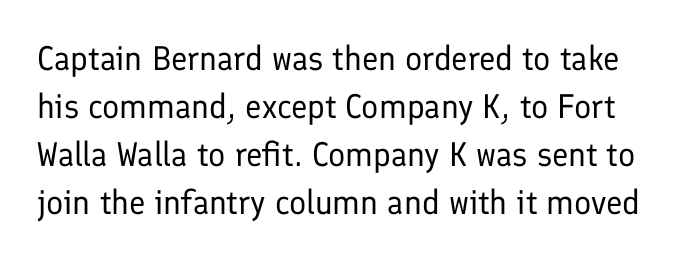
The typeface has the unassuming heft of standard copy or less. Characters remain perfectly vertical along every line. Each row of text sits above clean, open space. This sample uses plain, unmodified letter spacing.
